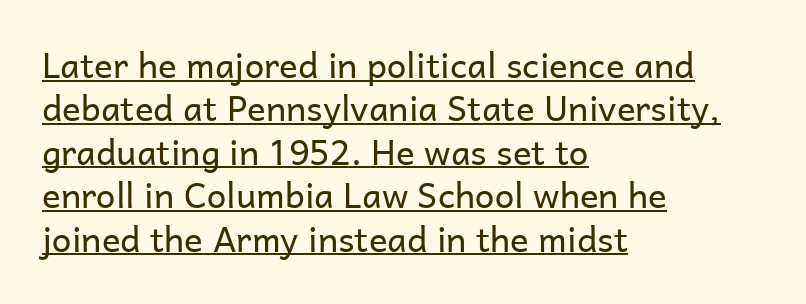
The image shows 35 px regular-weight sans-serif type, upright; set left-aligned, line spacing 1.24x, normal letter spacing, underlined; low stroke contrast and a medium x-height.
